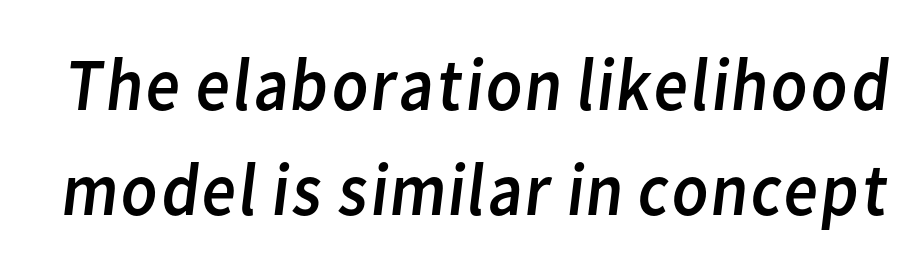
{"serif": "no", "bold": "no", "weight": "regular", "width": "normal", "stroke_contrast": "low", "x_height": "medium", "monospaced": "no", "underline": "no", "line_spacing": "normal", "line_spacing_ratio": 1.4, "letter_spacing": "normal", "letter_spacing_em": 0.0, "glyph_px": 75}
